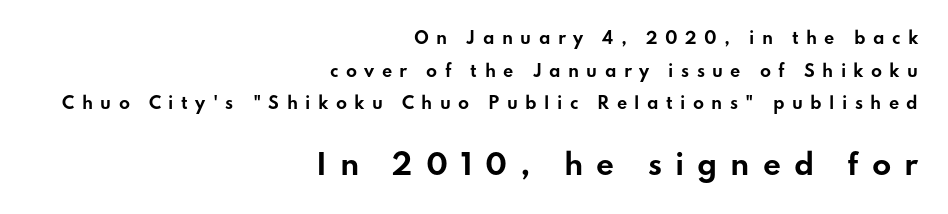
Compared with typical body copy, the letter spacing here is much looser. This is heavy type, rendered in bold. When letters stand straight like this, we call the style roman or upright. Is the lower block the larger one? Yes — the lower block carries the bigger type. The gap between lines stays unmarked.
